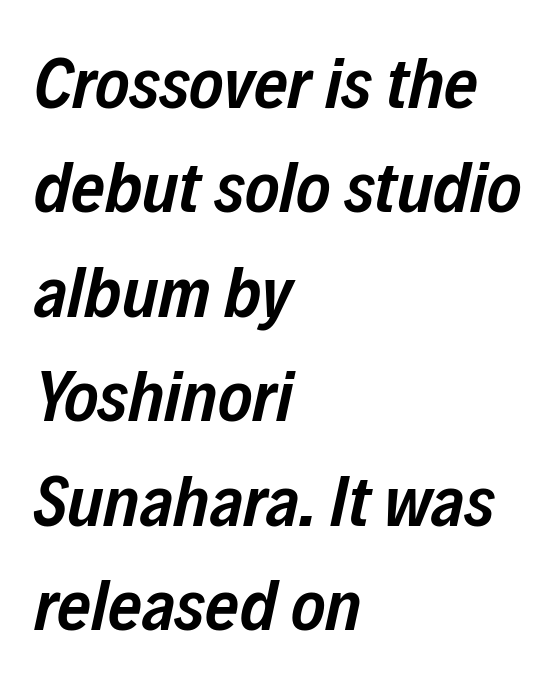
Which margin do the lines hug? The left one — the right edge is uneven. Beneath every word, the page is bare. Each word holds together tightly as a unit, with standard inter-letter gaps. Weight: semibold (demi). Character widths vary here, with narrow letters taking less room than wide ones.
